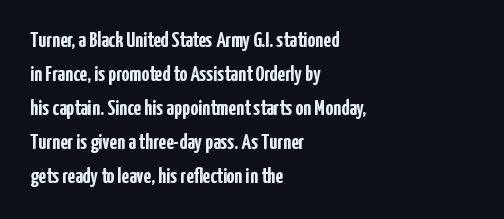
Underline: absent. Default kerning and tracking; the words read as compact shapes. Successive baselines arrive at the customary interval. You can tell it's not italic because the verticals are truly vertical. One-word summary of the alignment: left. These lines carry a lot of weight — the face is fully bold.
